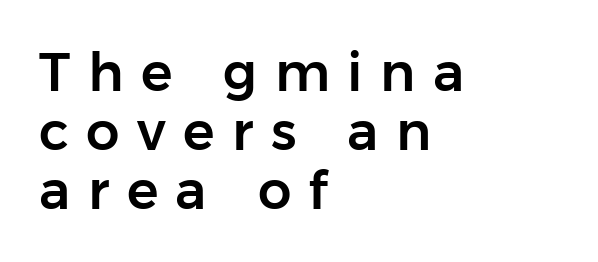
Every row of glyphs begins at an identical x-position on the left. This sample has the flowing, uneven cadence of proportional lettering. In terms of posture, this sample is upright. Vertical spacing — tight. Any mark beneath the type? The region is blank. The gaps between neighbouring characters are conspicuously large.
